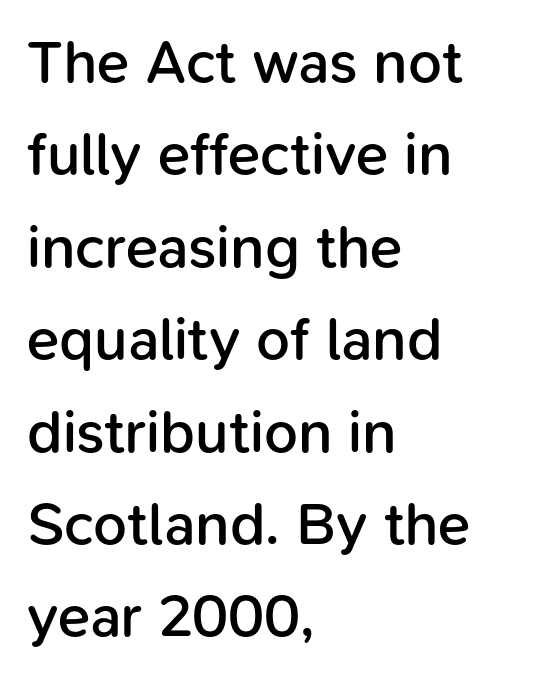
{"serif": "no", "italic": "no", "bold": "semi", "weight": "semibold", "width": "normal", "stroke_contrast": "low", "x_height": "medium", "monospaced": "no", "underline": "no", "align": "left", "line_spacing": "normal", "line_spacing_ratio": 1.54, "letter_spacing": "normal", "letter_spacing_em": 0.0, "glyph_px": 60}
